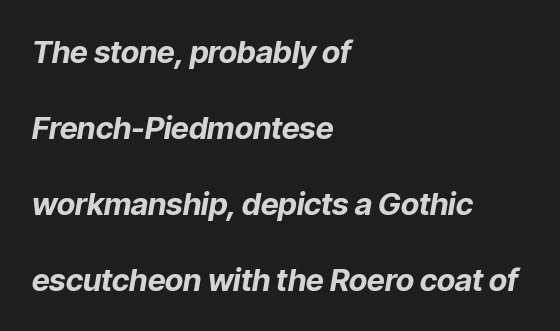
Q: Is the text bold? A: Yes.
Q: Is the text italic (slanted)? A: Yes, it leans right by about 9 degrees.
Q: Is the text underlined? A: No.
Q: How is the paragraph aligned? A: Left-aligned.
Q: Is the spacing between letters normal or unusually wide? A: Normal.
Q: Is the spacing between lines tight, normal or loose? A: Loose.
Q: Width (condensed, normal, or wide)? A: Normal.
Q: Stroke contrast? A: Low.
Q: x-height? A: Medium.
Q: Monospaced? A: No.
